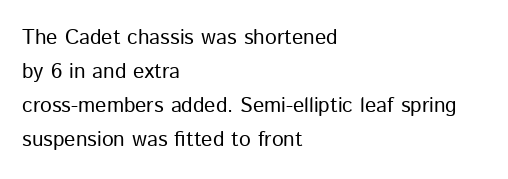
The image shows 21 px text type, upright; set left-aligned, normal line spacing (1.62x), normal letter spacing, not underlined.
